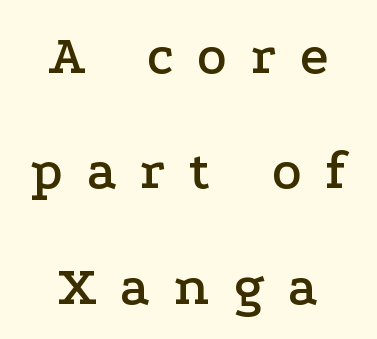
{"serif": "yes", "italic": "no", "width": "wide", "stroke_contrast": "low", "x_height": "medium", "monospaced": "no", "underline": "no", "align": "center", "line_spacing": "loose", "line_spacing_ratio": 2.06, "letter_spacing": "wide", "letter_spacing_em": 0.42, "glyph_px": 56}
